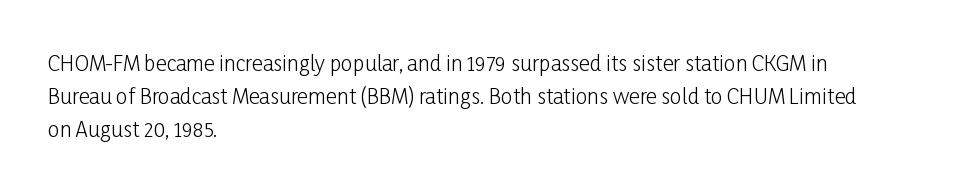
Q: Is the text bold? A: No.
Q: Is the text italic (slanted)? A: No, it is upright.
Q: Is the text underlined? A: No.
Q: How is the paragraph aligned? A: Left-aligned.
Q: Is the spacing between letters normal or unusually wide? A: Normal.
Q: Is the spacing between lines tight, normal or loose? A: Normal.
